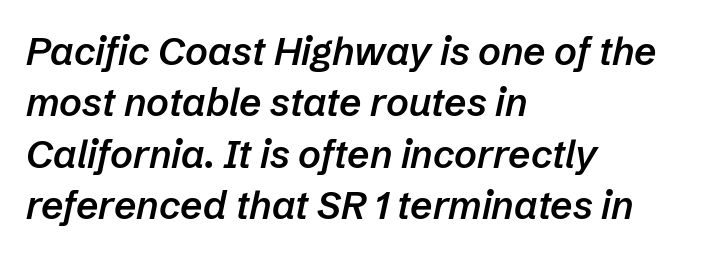
Underlining? Definitely not there. There's an unmistakable incline to the writing here. In terms of weight, the rendering is demibold, just under bold. Note the varied advance widths — an 'i' is clearly narrower than an 'm'.
